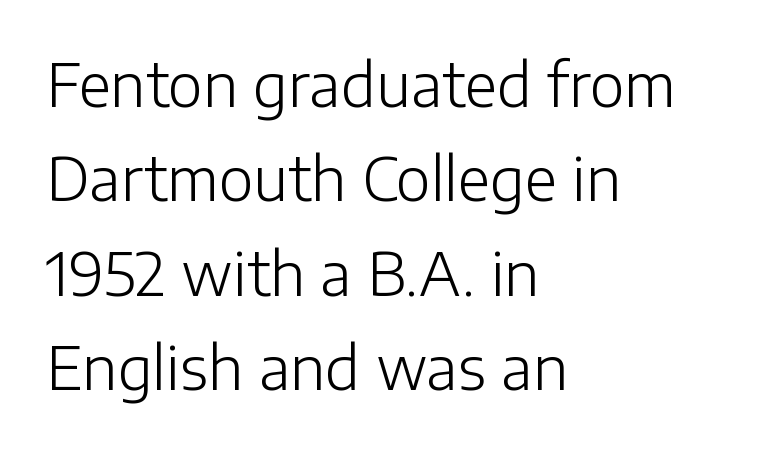
Q: Is the text bold? A: No.
Q: Is the text italic (slanted)? A: No, it is upright.
Q: Is the typeface a serif or a sans-serif typeface? A: Sans-serif.
Q: Is the text underlined? A: No.
Q: How is the paragraph aligned? A: Left-aligned.
Q: Is the spacing between letters normal or unusually wide? A: Normal.
Q: Is the spacing between lines tight, normal or loose? A: Normal.
Q: Width (condensed, normal, or wide)? A: Normal.
Q: Stroke contrast? A: Low.
Q: x-height? A: Medium.
Q: Monospaced? A: No.
